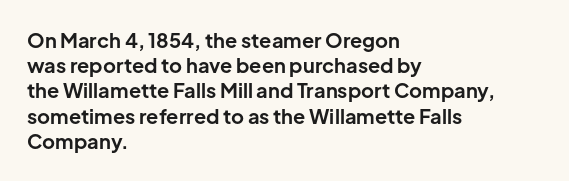
Q: Is the text bold? A: Yes.
Q: Is the text italic (slanted)? A: No, it is upright.
Q: Is the text underlined? A: No.
Q: How is the paragraph aligned? A: Left-aligned.
Q: Is the spacing between letters normal or unusually wide? A: Normal.
Q: Is the spacing between lines tight, normal or loose? A: Normal.
